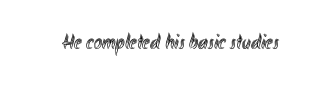
The image shows 22 px text type; set normal letter spacing, not underlined.
